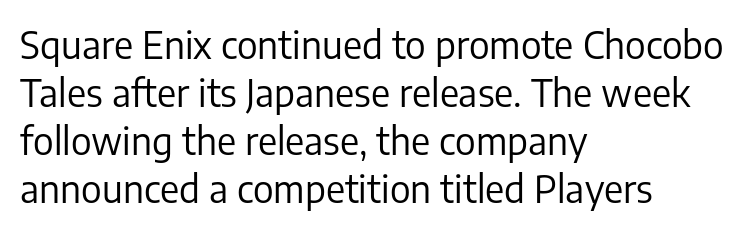
The image shows 37 px regular-weight sans-serif type, upright; set left-aligned, normal line spacing (1.3x), normal letter spacing, not underlined; low stroke contrast and a medium x-height.
